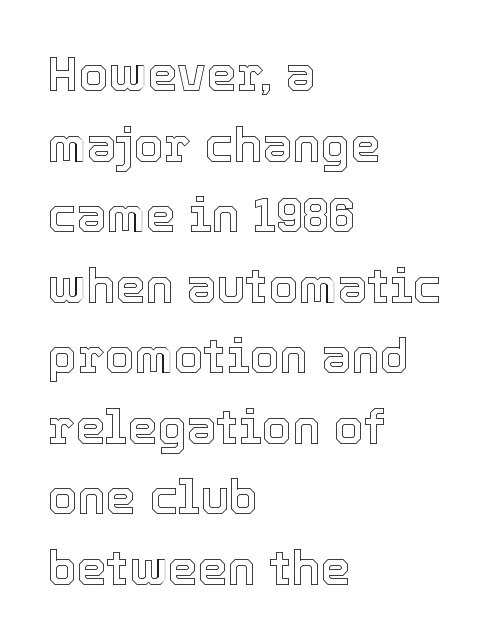
Q: Is the text italic (slanted)? A: No, it is upright.
Q: Is the text underlined? A: No.
Q: How is the paragraph aligned? A: Left-aligned.
Q: Is the spacing between letters normal or unusually wide? A: Normal.
Q: Is the spacing between lines tight, normal or loose? A: Normal.
Q: Width (condensed, normal, or wide)? A: Normal.
Q: x-height? A: Medium.
Q: Monospaced? A: No.
